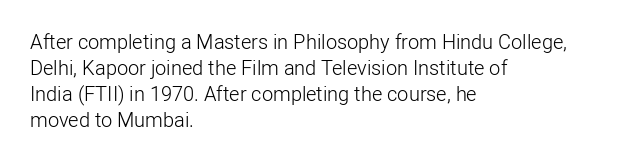
The image shows 20 px text type, upright; set left-aligned, normal line spacing (1.3x), normal letter spacing, not underlined.
